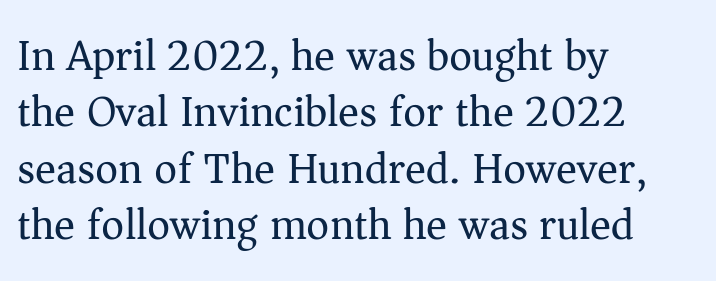
Q: Is the text bold? A: No.
Q: Is the text italic (slanted)? A: No, it is upright.
Q: Is the typeface a serif or a sans-serif typeface? A: Serif.
Q: Is the text underlined? A: No.
Q: How is the paragraph aligned? A: Left-aligned.
Q: Is the spacing between letters normal or unusually wide? A: Normal.
Q: Is the spacing between lines tight, normal or loose? A: Normal.
Q: Width (condensed, normal, or wide)? A: Normal.
Q: Stroke contrast? A: Medium.
Q: x-height? A: Medium.
Q: Monospaced? A: No.
